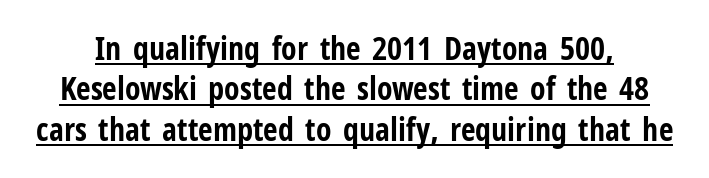
Q: Is the text bold? A: Yes.
Q: Is the text italic (slanted)? A: No, it is upright.
Q: Is the typeface a serif or a sans-serif typeface? A: Sans-serif.
Q: Is the text underlined? A: Yes.
Q: Is the spacing between letters normal or unusually wide? A: Normal.
Q: Is the spacing between lines tight, normal or loose? A: Normal.
Q: Width (condensed, normal, or wide)? A: Condensed.
Q: Stroke contrast? A: Low.
Q: x-height? A: Medium.
Q: Monospaced? A: No.
